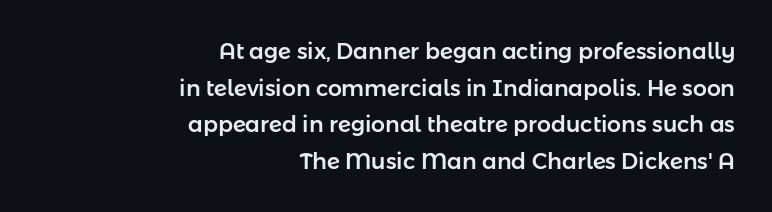
{"italic": "no", "underline": "no", "align": "right", "line_spacing": "normal", "line_spacing_ratio": 1.66, "letter_spacing": "normal", "letter_spacing_em": 0.0, "glyph_px": 22}
